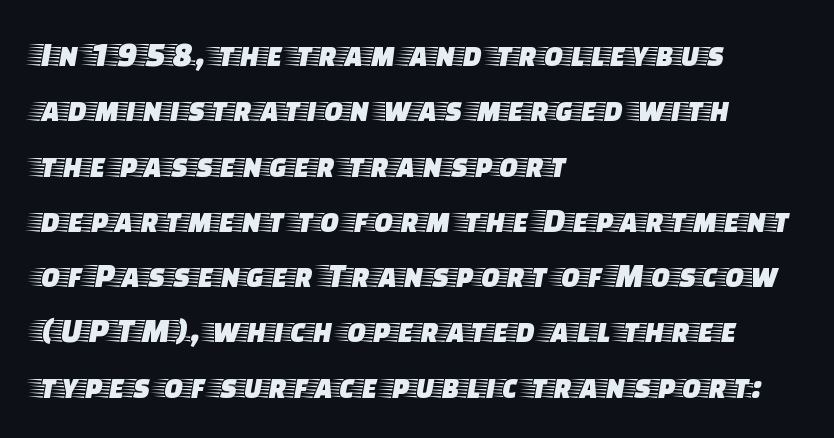
The image shows 35 px wide serif type; set left-aligned, normal line spacing (1.58x), normal letter spacing, not underlined; low stroke contrast and a large x-height.
